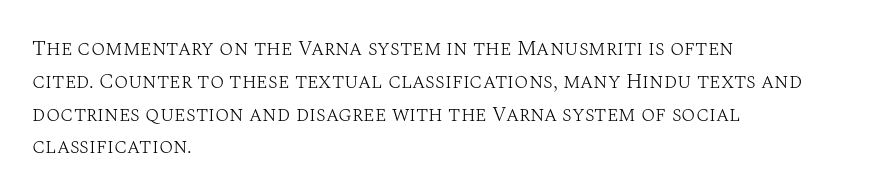
Upright lettering throughout. The rows are spaced the way most documents space them. These lines stack with their left ends in a neat column. The space beneath each line is pristine and unruled. This sample uses plain, unmodified letter spacing. Stem width sits at or under what a default text font uses.
